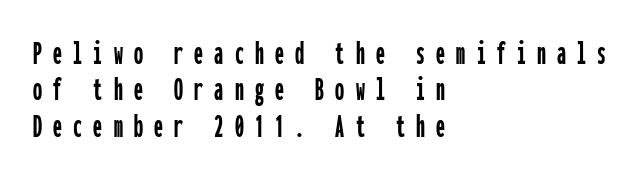
The image shows 36 px condensed sans-serif type, upright, monospaced; set left-aligned, tight line spacing (1.01x), unusually wide letter spacing (+0.31 em), not underlined; low stroke contrast and a medium x-height.
